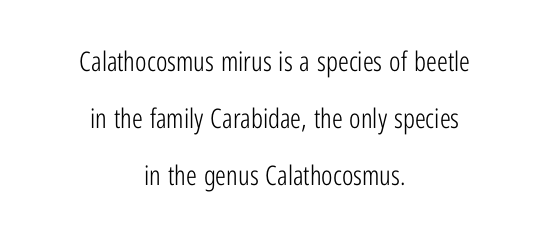
Q: Is the text bold? A: No.
Q: Is the text italic (slanted)? A: No, it is upright.
Q: Is the text underlined? A: No.
Q: How is the paragraph aligned? A: Centered.
Q: Is the spacing between letters normal or unusually wide? A: Normal.
Q: Is the spacing between lines tight, normal or loose? A: Loose.
